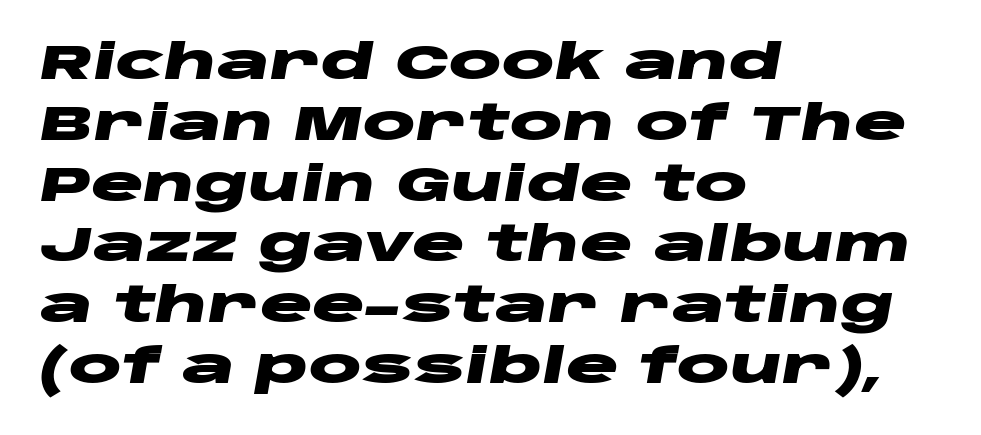
Posture: slanted. Casual observation: everything's shoved over to the left. Bare-footed words on every line. How are the letters spaced? Ordinarily, with no added tracking.
